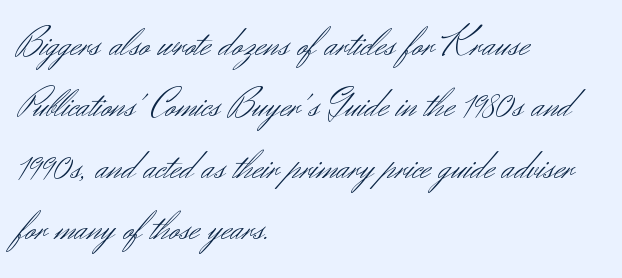
The image shows 41 px light sans-serif type; set left-aligned, normal line spacing (1.5x), normal letter spacing, not underlined; medium stroke contrast and a small x-height.
